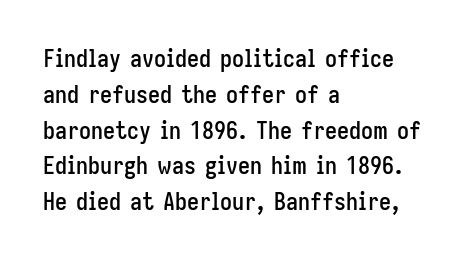
{"italic": "no", "underline": "no", "align": "left", "line_spacing": "normal", "line_spacing_ratio": 1.49, "letter_spacing": "normal", "letter_spacing_em": 0.0, "glyph_px": 24}
